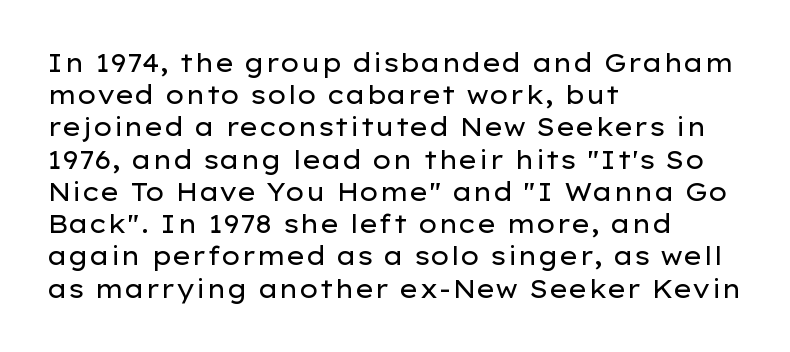
The image shows 25 px text type, upright; set left-aligned, normal line spacing (1.29x), normal letter spacing, not underlined.
